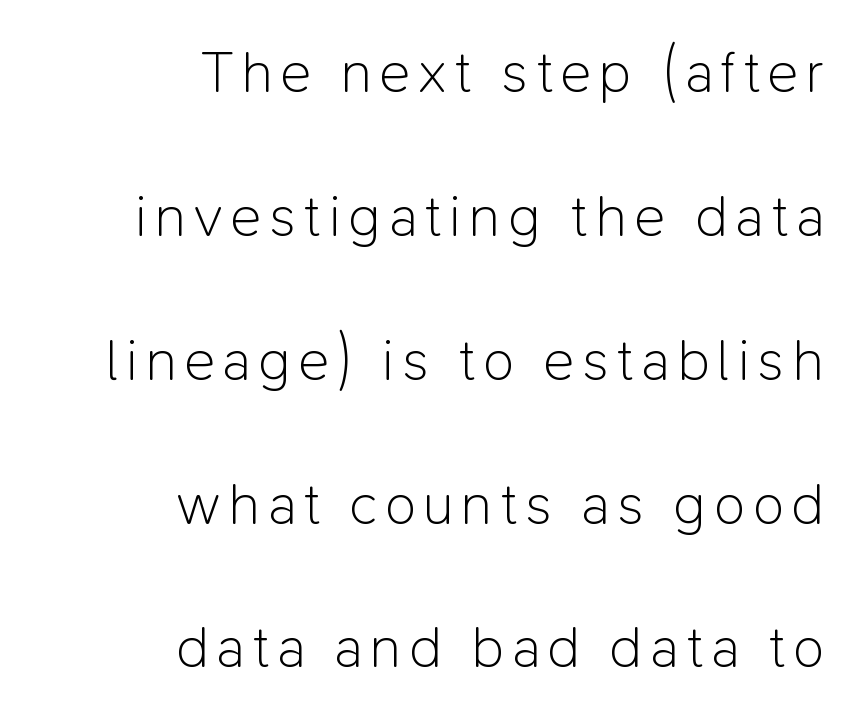
If you measured baseline to baseline, you'd find a long distance. This sample has the flowing, uneven cadence of proportional lettering. The typography opts for an upright posture over an oblique one. A typesetter would label this face a sans. Visually the block forms a straight wall on the right and a jagged coastline on the left.
